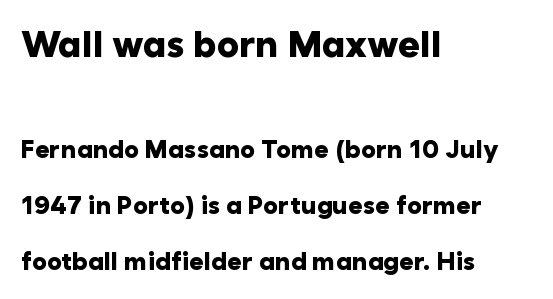
Q: Is the text bold? A: Yes.
Q: Is the text italic (slanted)? A: No, it is upright.
Q: Is the typeface a serif or a sans-serif typeface? A: Sans-serif.
Q: Is the text underlined? A: No.
Q: How is the paragraph aligned? A: Left-aligned.
Q: Is the spacing between letters normal or unusually wide? A: Normal.
Q: Is the spacing between lines tight, normal or loose? A: Loose.
Q: Which block of text is set in a larger size, the first (top) or the second (bottom)? A: The first (top) one.
Q: Width (condensed, normal, or wide)? A: Normal.
Q: Stroke contrast? A: Low.
Q: x-height? A: Medium.
Q: Monospaced? A: No.
